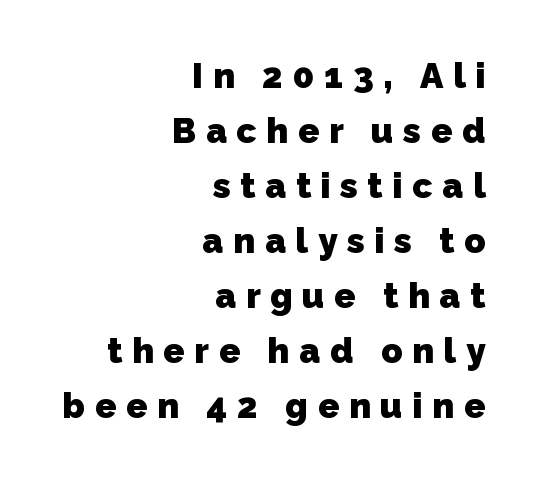
What's the leading like? Ordinary, nothing unusual. This sample has the flowing, uneven cadence of proportional lettering. Notice how thick the strokes are: this is what a full bold looks like. Just letters on the line, the space beneath them empty. Examine the stroke ends and you'll find no serifs. All the whitespace from short lines collects on the left.
